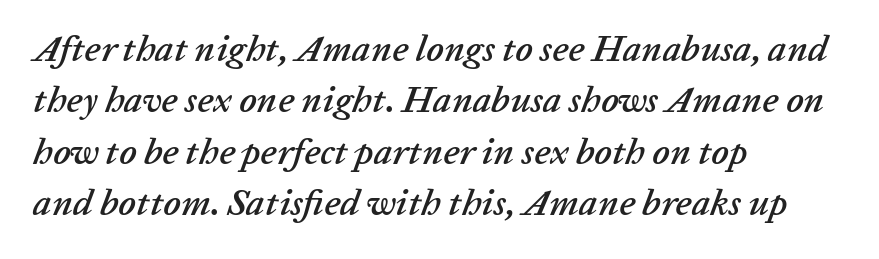
{"italic": "yes", "lean": "right", "slant_degrees": 20, "width": "normal", "stroke_contrast": "low", "x_height": "medium", "monospaced": "no", "underline": "no", "align": "left", "line_spacing": "normal", "line_spacing_ratio": 1.39, "letter_spacing": "normal", "letter_spacing_em": 0.0, "glyph_px": 37}
